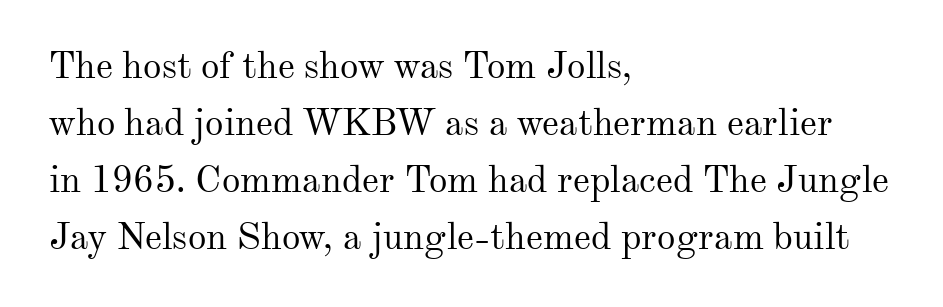
Q: Is the text bold? A: No.
Q: Is the text italic (slanted)? A: No, it is upright.
Q: Is the typeface a serif or a sans-serif typeface? A: Serif.
Q: Is the text underlined? A: No.
Q: How is the paragraph aligned? A: Left-aligned.
Q: Is the spacing between letters normal or unusually wide? A: Normal.
Q: Is the spacing between lines tight, normal or loose? A: Normal.
Q: Width (condensed, normal, or wide)? A: Normal.
Q: Stroke contrast? A: Medium.
Q: x-height? A: Small.
Q: Monospaced? A: No.
